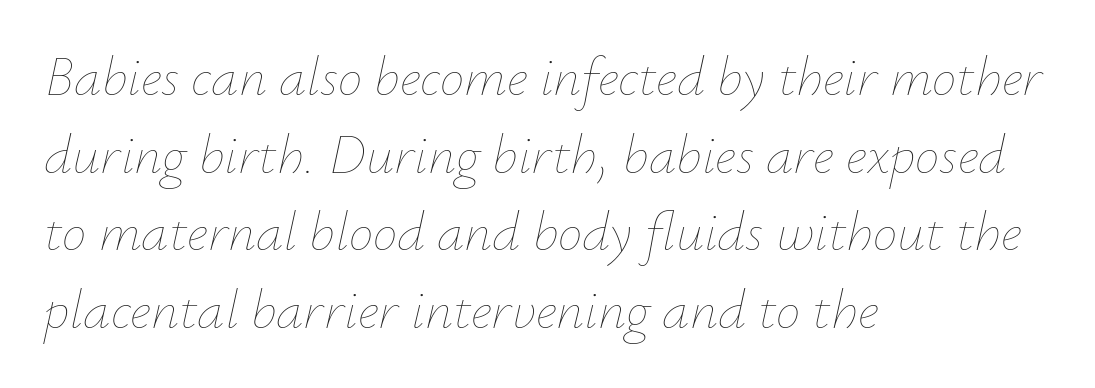
Vertically, the passage feels balanced, rows spaced as you'd expect. Short note: letters normally spaced. The rag falls on the right side of this text block. Glance below the letters and you will spot only blank space. Notice how the stems are inclined rather than vertical — that's the hallmark of italics. Each letter keeps its own natural width here, so spacing adapts to shape.
